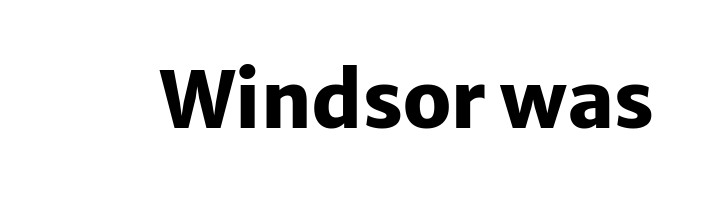
The image shows 77 px heavy sans-serif type, upright; set normal letter spacing, not underlined; low stroke contrast and a medium x-height.
